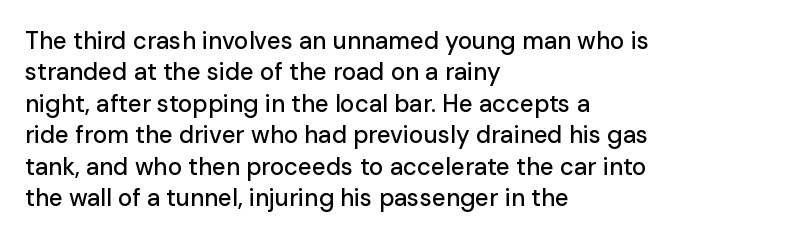
Q: Is the text italic (slanted)? A: No, it is upright.
Q: Is the text underlined? A: No.
Q: How is the paragraph aligned? A: Left-aligned.
Q: Is the spacing between letters normal or unusually wide? A: Normal.
Q: Is the spacing between lines tight, normal or loose? A: Normal.
